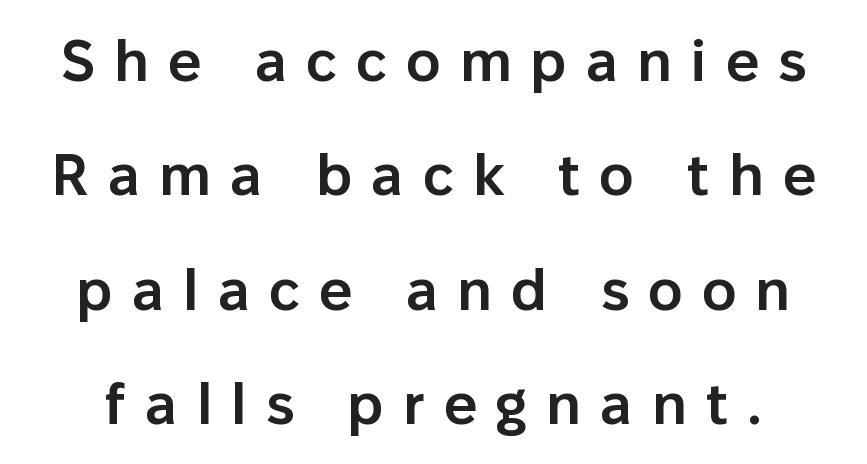
{"serif": "no", "italic": "no", "bold": "semi", "weight": "semibold", "width": "normal", "stroke_contrast": "low", "x_height": "medium", "monospaced": "no", "underline": "no", "line_spacing": "loose", "line_spacing_ratio": 1.97, "letter_spacing": "wide", "letter_spacing_em": 0.33, "glyph_px": 58}
